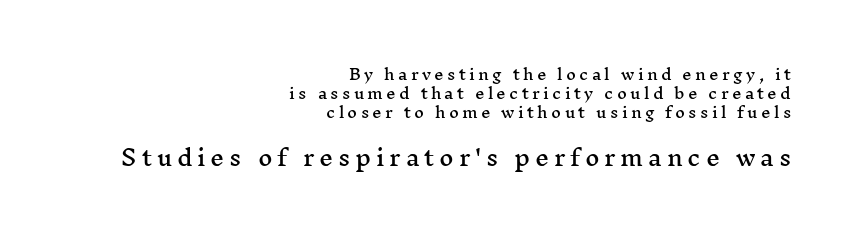
{"italic": "no", "underline": "no", "align": "right", "line_spacing": "normal", "line_spacing_ratio": 1.26, "letter_spacing": "wide", "letter_spacing_em": 0.22, "larger_block": "second", "size_ratio": 1.47, "glyph_px": 22}
